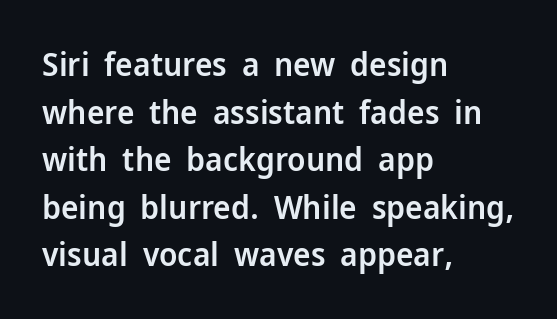
A sans-serif font was chosen for this passage. A semibold gives these letters moderate extra thickness, short of bold. Compared with typical body copy, the letter spacing here is the same. Students, observe: this is what conventionally led text looks like. The specimen reads as upright at a glance.
